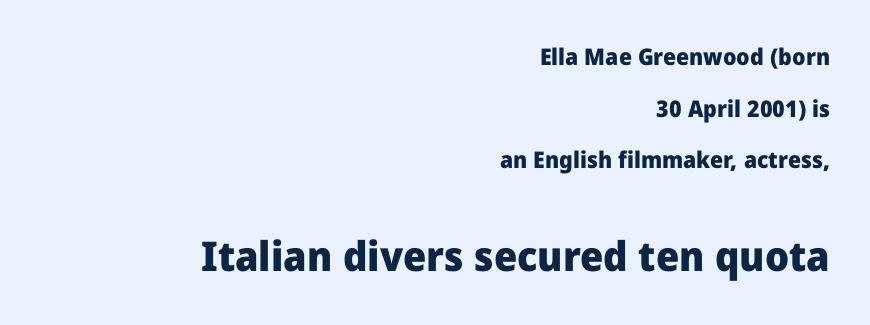
Q: Is the text bold? A: Yes.
Q: Is the text italic (slanted)? A: No, it is upright.
Q: Is the typeface a serif or a sans-serif typeface? A: Sans-serif.
Q: Is the text underlined? A: No.
Q: How is the paragraph aligned? A: Right-aligned.
Q: Is the spacing between letters normal or unusually wide? A: Normal.
Q: Is the spacing between lines tight, normal or loose? A: Loose.
Q: Which block of text is set in a larger size, the first (top) or the second (bottom)? A: The second (bottom) one.
Q: Width (condensed, normal, or wide)? A: Normal.
Q: Stroke contrast? A: Low.
Q: x-height? A: Medium.
Q: Monospaced? A: No.
